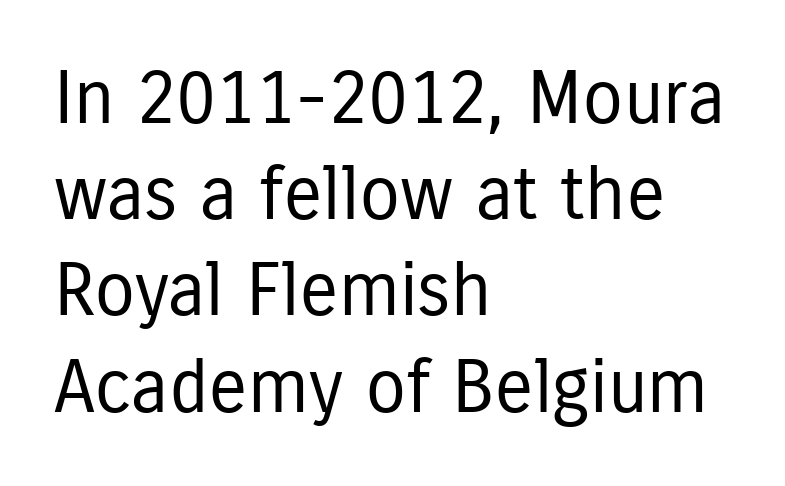
{"serif": "no", "italic": "no", "bold": "no", "weight": "regular", "width": "condensed", "stroke_contrast": "low", "x_height": "medium", "monospaced": "no", "underline": "no", "align": "left", "line_spacing": "normal", "line_spacing_ratio": 1.3, "letter_spacing": "normal", "letter_spacing_em": 0.0, "glyph_px": 74}
